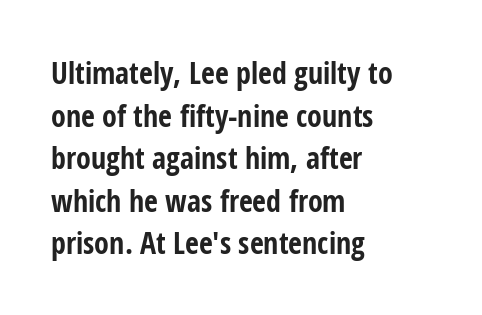
The image shows 30 px bold, condensed sans-serif type, upright; set left-aligned, normal line spacing (1.42x), normal letter spacing, not underlined; low stroke contrast and a medium x-height.
